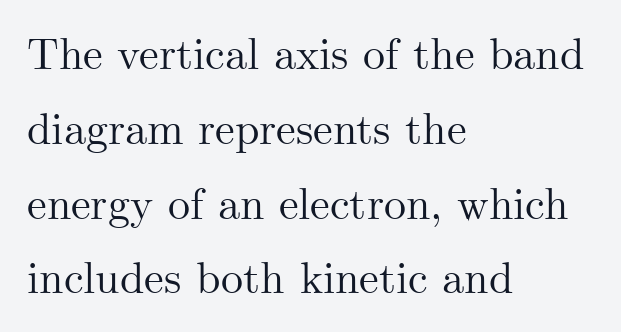
The face used here is proportionally spaced, like ordinary book or web type. A typesetter would call this leading conventional body-copy spacing. Italic: no, the glyphs are upright roman. Caption: standard tracking, unaltered. Old-style or modern, the face here clearly has serifs. The glyphs are unaccompanied by any horizontal stroke below them.
